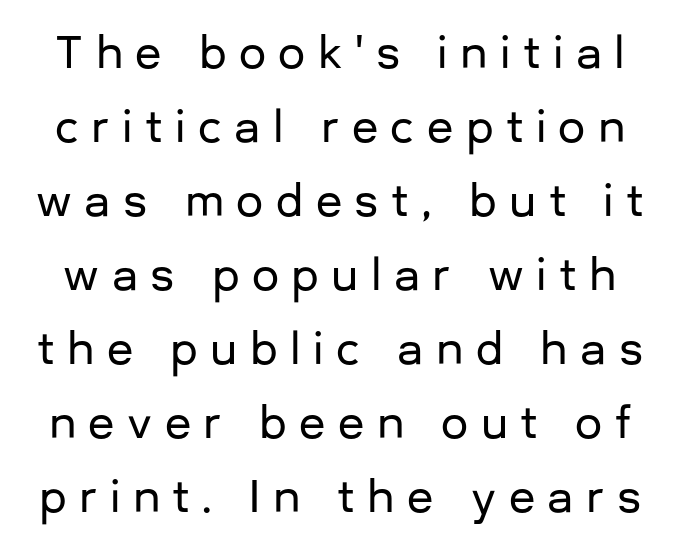
Clear beneath every line of the passage. The rendering shows plain stroke endings on the letterforms — a sans-serif design. The face used here is proportionally spaced, like ordinary book or web type. Unlike italic type, these characters show no tilt at all. This sample uses expanded letter spacing, leaving extra air between glyphs.
